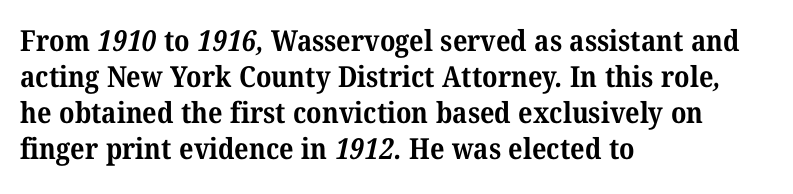
{"serif": "yes", "bold": "yes", "weight": "bold", "width": "normal", "stroke_contrast": "medium", "x_height": "medium", "monospaced": "no", "underline": "no", "align": "left", "line_spacing_ratio": 1.24, "letter_spacing": "normal", "letter_spacing_em": 0.0, "glyph_px": 29}
